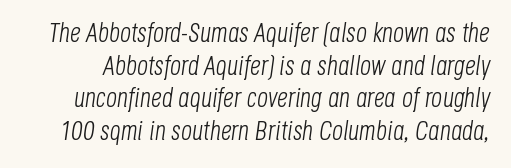
Q: Is the text bold? A: No.
Q: Is the text italic (slanted)? A: Yes, it leans right by about 8 degrees.
Q: Is the text underlined? A: No.
Q: Is the spacing between letters normal or unusually wide? A: Normal.
